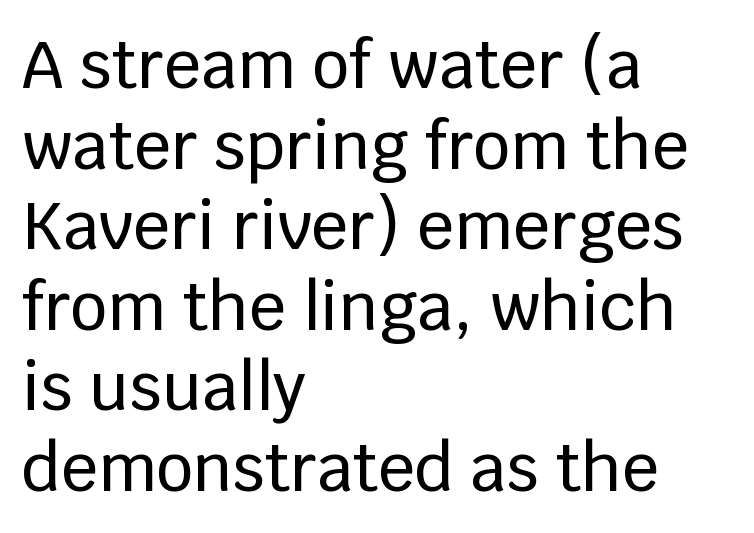
Q: Is the text italic (slanted)? A: No, it is upright.
Q: Is the typeface a serif or a sans-serif typeface? A: Sans-serif.
Q: Is the text underlined? A: No.
Q: How is the paragraph aligned? A: Left-aligned.
Q: Is the spacing between letters normal or unusually wide? A: Normal.
Q: Width (condensed, normal, or wide)? A: Normal.
Q: Stroke contrast? A: Low.
Q: x-height? A: Large.
Q: Monospaced? A: No.
